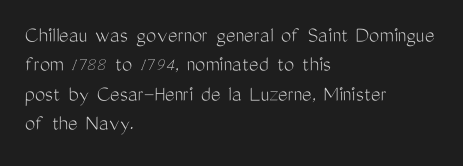
It's the straight-up-and-down kind of type. The face used here is rendered with its standard letterfit. The setting favours the left margin, as ordinary paragraphs usually do. This is not heavy type; no bold has been used. Interline gaps are of average width in this sample.
